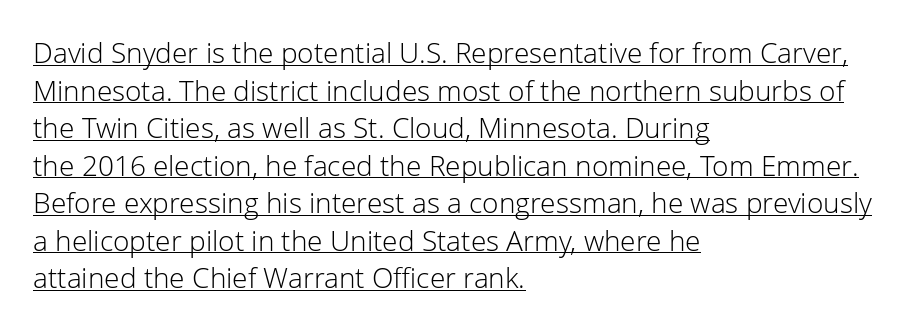
Q: Is the text bold? A: No.
Q: Is the text italic (slanted)? A: No, it is upright.
Q: Is the typeface a serif or a sans-serif typeface? A: Sans-serif.
Q: Is the text underlined? A: Yes.
Q: How is the paragraph aligned? A: Left-aligned.
Q: Is the spacing between letters normal or unusually wide? A: Normal.
Q: Is the spacing between lines tight, normal or loose? A: Normal.
Q: Width (condensed, normal, or wide)? A: Normal.
Q: Stroke contrast? A: Low.
Q: x-height? A: Medium.
Q: Monospaced? A: No.
